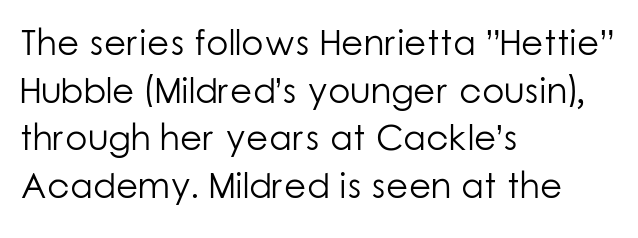
{"serif": "no", "italic": "no", "bold": "no", "weight": "light", "width": "normal", "stroke_contrast": "low", "x_height": "medium", "monospaced": "no", "underline": "no", "align": "left", "line_spacing": "normal", "line_spacing_ratio": 1.32, "letter_spacing": "normal", "letter_spacing_em": 0.0, "glyph_px": 36}
